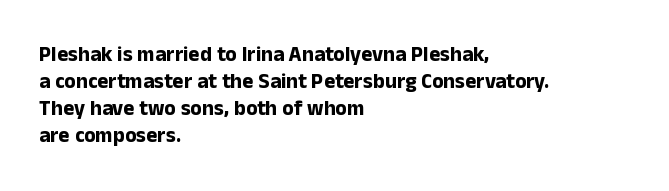
{"italic": "no", "bold": "yes", "underline": "no", "align": "left", "line_spacing": "normal", "line_spacing_ratio": 1.29, "letter_spacing": "normal", "letter_spacing_em": 0.0, "glyph_px": 21}
